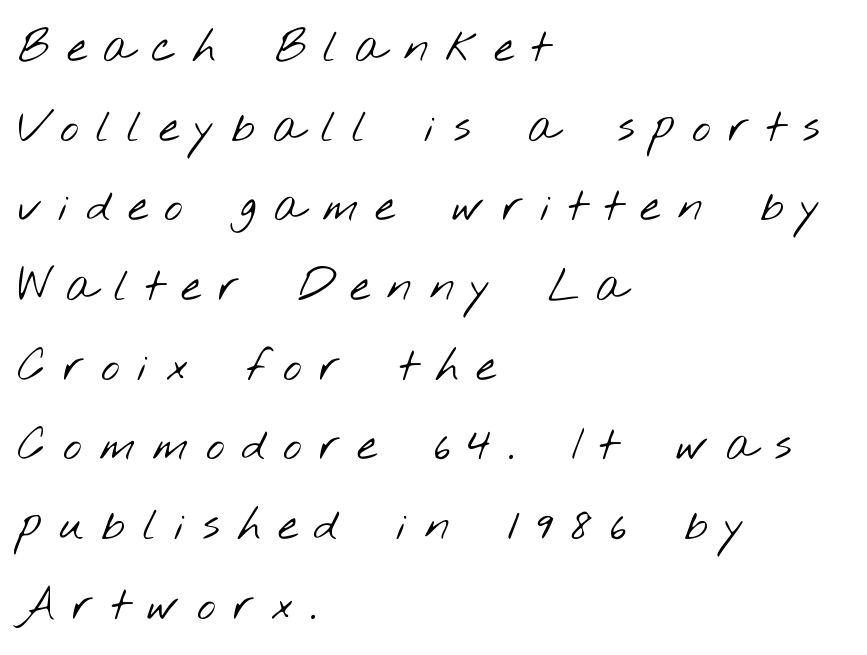
The strokes are not fattened; the text isn't bold. Students, note that the glyphs here are deliberately spaced far apart. Is the block centered? No — it sits flush against the left margin. Each row of text sits above clean, open space. Typographically, this falls in the sans-serif category. Each letter keeps its own natural width here, so spacing adapts to shape.
